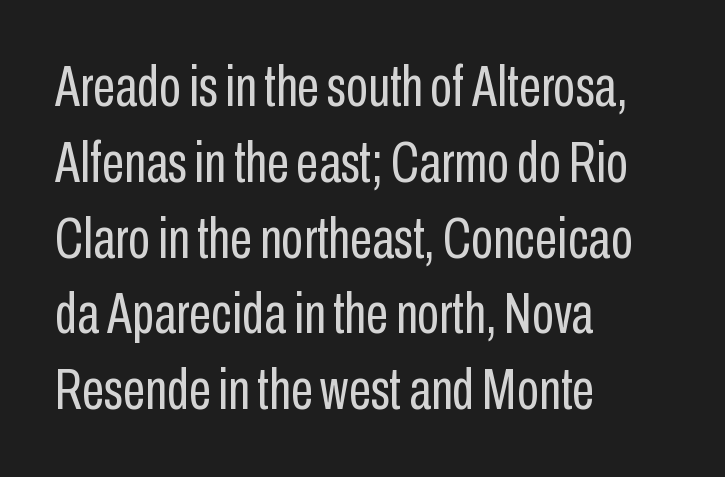
Q: Is the text bold? A: No.
Q: Is the text italic (slanted)? A: No, it is upright.
Q: Is the typeface a serif or a sans-serif typeface? A: Sans-serif.
Q: Is the text underlined? A: No.
Q: How is the paragraph aligned? A: Left-aligned.
Q: Is the spacing between letters normal or unusually wide? A: Normal.
Q: Is the spacing between lines tight, normal or loose? A: Normal.
Q: Width (condensed, normal, or wide)? A: Condensed.
Q: Stroke contrast? A: Low.
Q: x-height? A: Medium.
Q: Monospaced? A: No.
